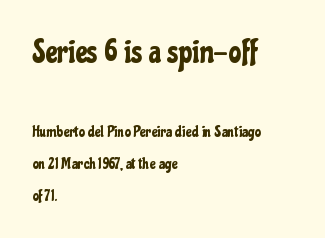
Q: Is the text italic (slanted)? A: No, it is upright.
Q: Is the typeface a serif or a sans-serif typeface? A: Sans-serif.
Q: Is the text underlined? A: No.
Q: How is the paragraph aligned? A: Left-aligned.
Q: Is the spacing between letters normal or unusually wide? A: Normal.
Q: Is the spacing between lines tight, normal or loose? A: Loose.
Q: Which block of text is set in a larger size, the first (top) or the second (bottom)? A: The first (top) one.
Q: Width (condensed, normal, or wide)? A: Condensed.
Q: Stroke contrast? A: Low.
Q: x-height? A: Medium.
Q: Monospaced? A: No.
